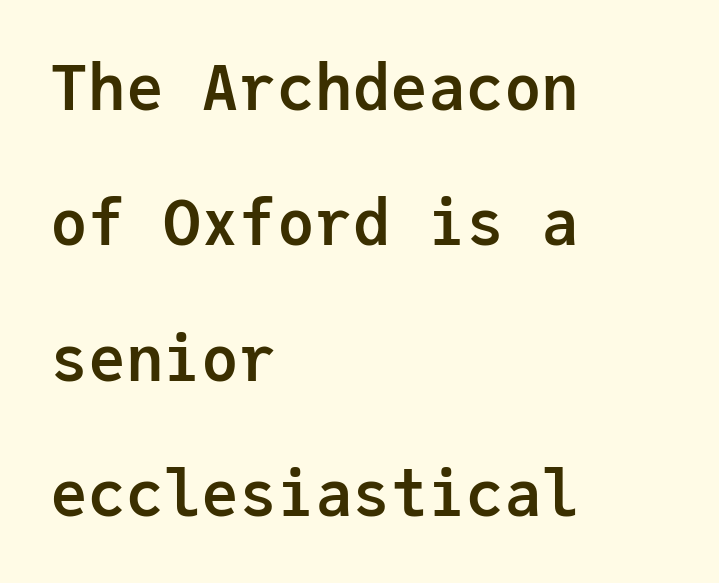
Q: Is the text bold? A: Yes.
Q: Is the text italic (slanted)? A: No, it is upright.
Q: Is the typeface a serif or a sans-serif typeface? A: Sans-serif.
Q: Is the text underlined? A: No.
Q: How is the paragraph aligned? A: Left-aligned.
Q: Is the spacing between letters normal or unusually wide? A: Normal.
Q: Is the spacing between lines tight, normal or loose? A: Loose.
Q: Width (condensed, normal, or wide)? A: Normal.
Q: Stroke contrast? A: Low.
Q: x-height? A: Medium.
Q: Monospaced? A: Yes.
